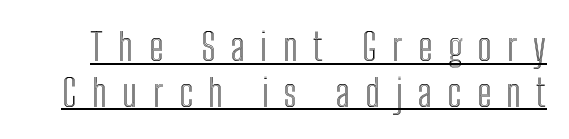
Q: Is the text italic (slanted)? A: No, it is upright.
Q: Is the text underlined? A: Yes.
Q: Is the spacing between letters normal or unusually wide? A: Unusually wide.
Q: Width (condensed, normal, or wide)? A: Condensed.
Q: x-height? A: Medium.
Q: Monospaced? A: No.
